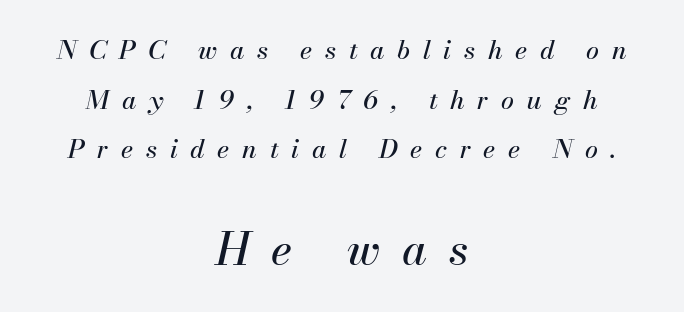
{"italic": "yes", "lean": "right", "slant_degrees": 13, "width": "normal", "stroke_contrast": "medium", "x_height": "small", "monospaced": "no", "underline": "no", "align": "center", "line_spacing": "loose", "line_spacing_ratio": 1.91, "letter_spacing": "wide", "letter_spacing_em": 0.49, "larger_block": "second", "size_ratio": 1.73, "glyph_px": 45}
